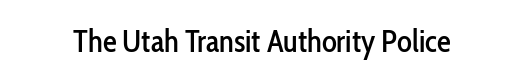
{"serif": "no", "italic": "no", "width": "condensed", "stroke_contrast": "low", "x_height": "medium", "monospaced": "no", "underline": "no", "letter_spacing": "normal", "letter_spacing_em": 0.0, "glyph_px": 31}
